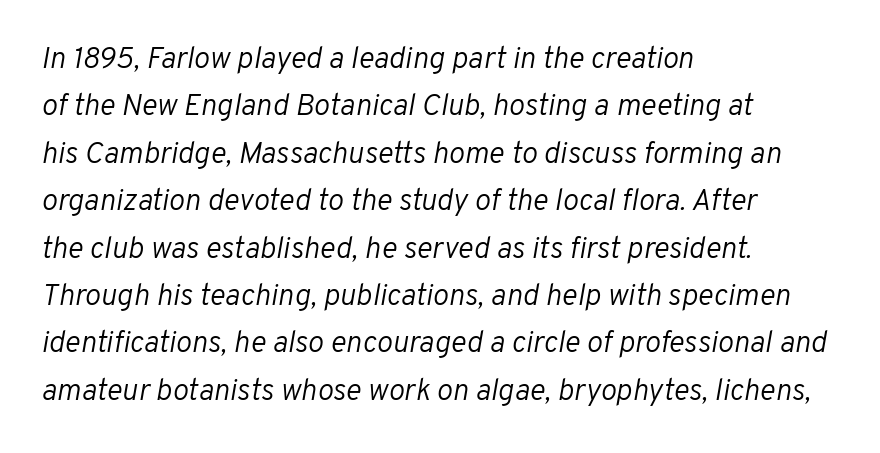
{"italic": "yes", "lean": "right", "slant_degrees": 10, "bold": "no", "weight": "light", "width": "normal", "stroke_contrast": "low", "x_height": "medium", "monospaced": "no", "underline": "no", "align": "left", "line_spacing": "normal", "line_spacing_ratio": 1.58, "letter_spacing": "normal", "letter_spacing_em": 0.0, "glyph_px": 30}
